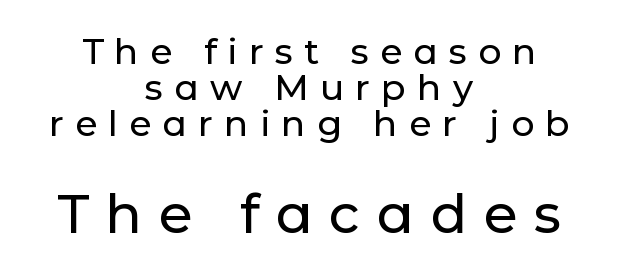
Q: Is the text italic (slanted)? A: No, it is upright.
Q: Is the typeface a serif or a sans-serif typeface? A: Sans-serif.
Q: Is the text underlined? A: No.
Q: How is the paragraph aligned? A: Centered.
Q: Is the spacing between letters normal or unusually wide? A: Unusually wide.
Q: Is the spacing between lines tight, normal or loose? A: Tight.
Q: Which block of text is set in a larger size, the first (top) or the second (bottom)? A: The second (bottom) one.
Q: Width (condensed, normal, or wide)? A: Normal.
Q: Stroke contrast? A: Low.
Q: x-height? A: Medium.
Q: Monospaced? A: No.
